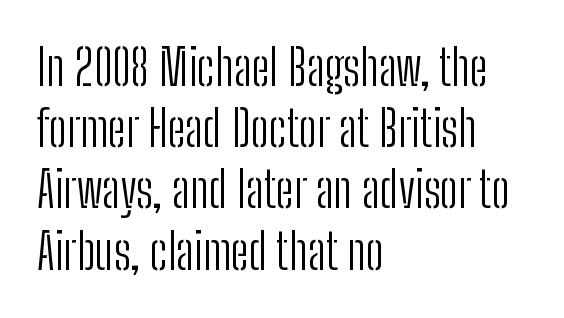
Clear beneath every line of the passage. These lines keep a tight, regular rhythm from letter to letter. Rendered with straight, roman letterforms. These glyphs show unthickened strokes, regular width or finer. A student would call this left alignment; a typographer would say flush left, rag right.
